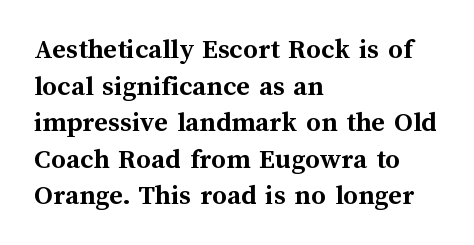
Q: Is the text bold? A: Yes.
Q: Is the text italic (slanted)? A: No, it is upright.
Q: Is the text underlined? A: No.
Q: How is the paragraph aligned? A: Left-aligned.
Q: Is the spacing between letters normal or unusually wide? A: Normal.
Q: Is the spacing between lines tight, normal or loose? A: Normal.
Q: Width (condensed, normal, or wide)? A: Normal.
Q: Stroke contrast? A: Medium.
Q: x-height? A: Medium.
Q: Monospaced? A: No.
